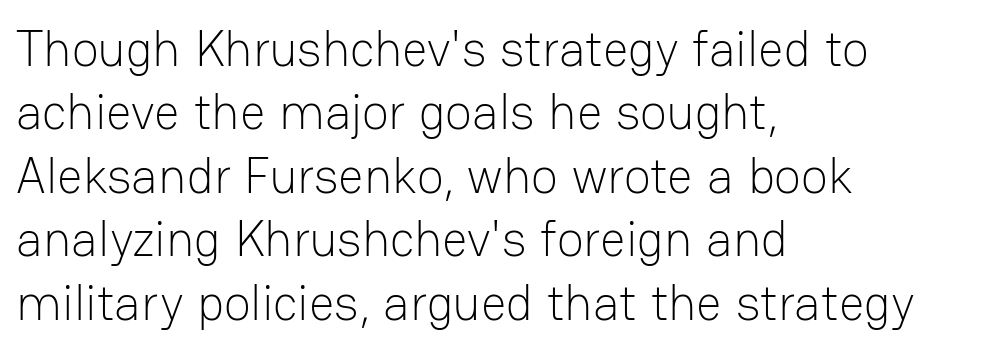
The gap between lines stays unmarked. Italic? Not at all — the glyphs are vertical. The passage is arranged the way most books set body copy — flush left. Interline gaps are of average width in this sample. Heaviness? Minimal to ordinary, like unemphasized prose. The glyphs in this specimen are sans serif.
